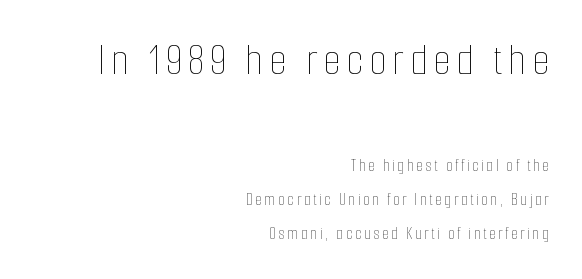
Q: Is the text bold? A: No.
Q: Is the text italic (slanted)? A: No, it is upright.
Q: Is the text underlined? A: No.
Q: How is the paragraph aligned? A: Right-aligned.
Q: Which block of text is set in a larger size, the first (top) or the second (bottom)? A: The first (top) one.
Q: Width (condensed, normal, or wide)? A: Condensed.
Q: Stroke contrast? A: Low.
Q: x-height? A: Medium.
Q: Monospaced? A: No.
